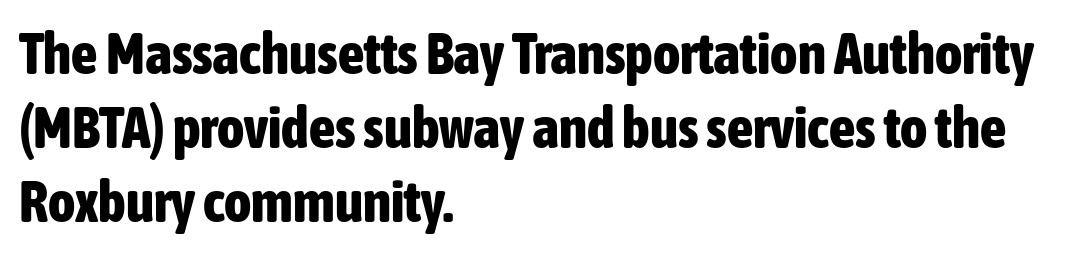
The image shows 58 px bold, condensed sans-serif type, upright; set left-aligned, normal line spacing (1.28x), normal letter spacing, not underlined; low stroke contrast and a medium x-height.
